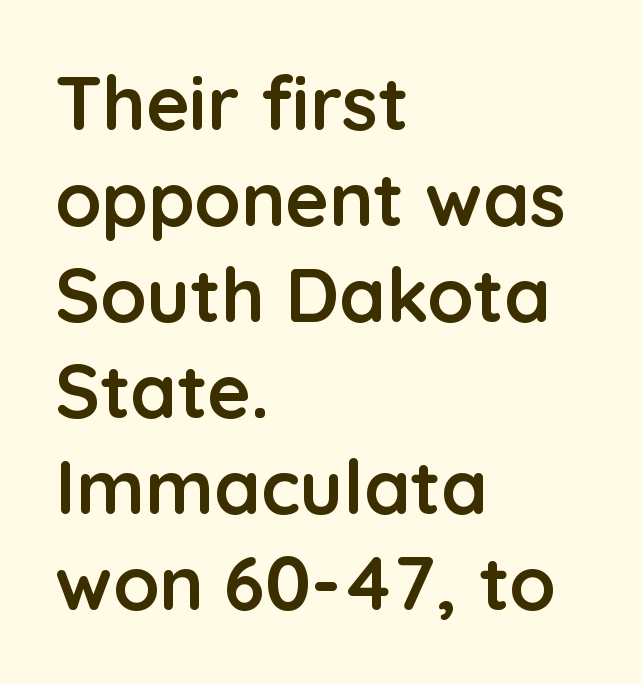
The image shows 75 px semibold sans-serif type, upright; set left-aligned, normal line spacing (1.28x), normal letter spacing, not underlined; low stroke contrast and a medium x-height.
